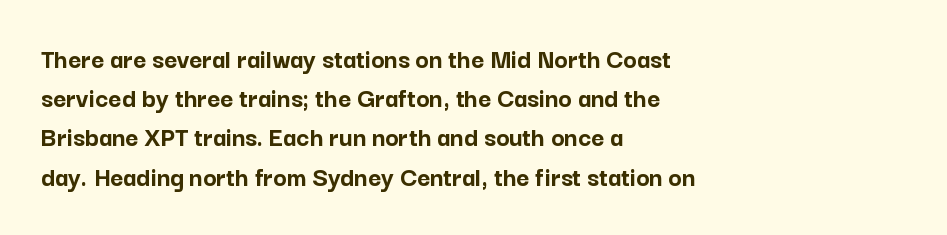
The paragraph shown leans on its left margin. The baseline area is clear. These lines sit exactly where default settings would place them. Compared with an ordinary text face, these strokes are far heavier — a full bold. The horizontal fit of the characters is conventional and even. Each letter keeps its own natural width here, so spacing adapts to shape.
